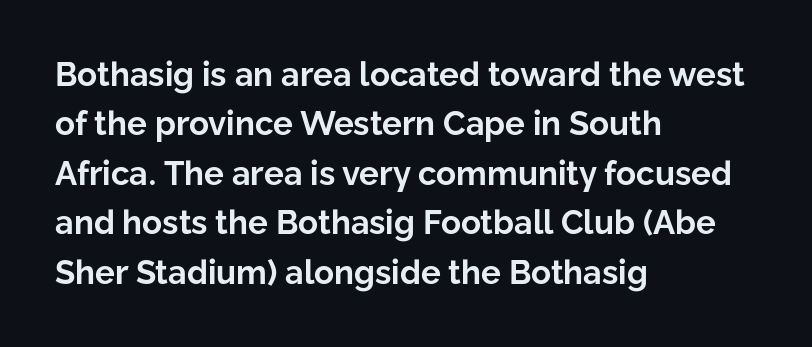
{"serif": "no", "italic": "no", "bold": "yes", "weight": "bold", "width": "normal", "stroke_contrast": "low", "x_height": "medium", "monospaced": "no", "underline": "no", "align": "left", "line_spacing": "normal", "line_spacing_ratio": 1.5, "letter_spacing": "normal", "letter_spacing_em": 0.0, "glyph_px": 33}
